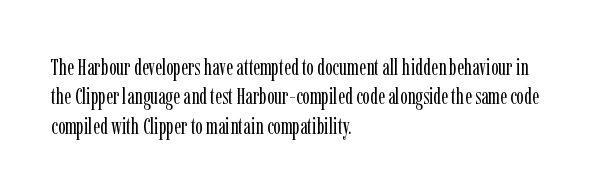
Caption: face not bold, strokes unweighted. Whoever set this chose a conventional vertical rhythm. This sample uses plain, unmodified letter spacing. The lettering stays uniformly vertical, giving the passage a roman look. Rule under the text: the space is simply empty.
